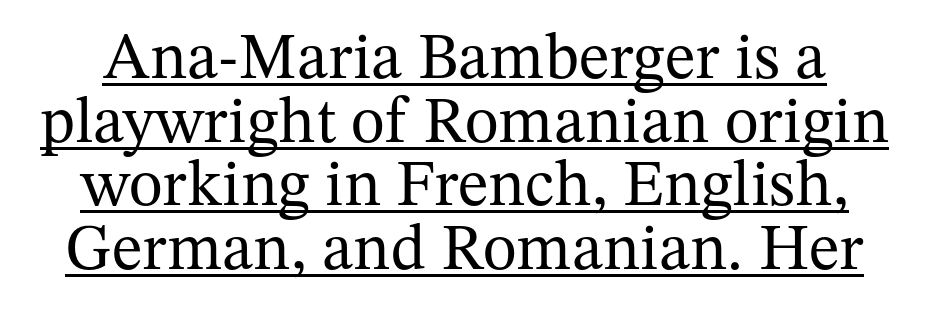
Letterform terminals end in serifs throughout the passage. Notice how the stems are strictly vertical — no italics here. Notice how a bar underscores the lettering throughout. Observe the ordinary spacing: letters are neighbours, not strangers. Varying glyph widths throughout — classic text-font behaviour.
